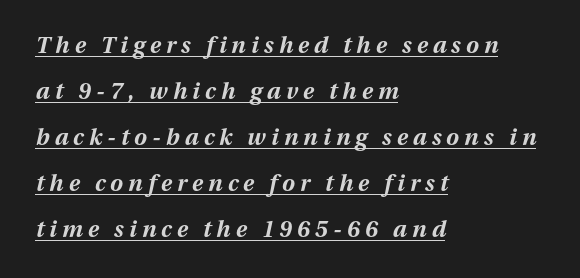
Q: Is the text bold? A: Yes.
Q: Is the text italic (slanted)? A: Yes, it leans right by about 13 degrees.
Q: Is the text underlined? A: Yes.
Q: How is the paragraph aligned? A: Left-aligned.
Q: Is the spacing between letters normal or unusually wide? A: Unusually wide.
Q: Is the spacing between lines tight, normal or loose? A: Loose.
